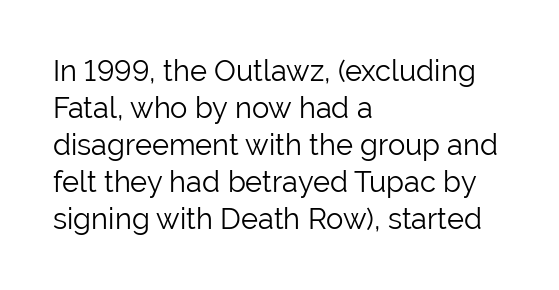
The image shows 29 px light sans-serif type, upright; set left-aligned, normal line spacing (1.28x), normal letter spacing, not underlined; low stroke contrast and a medium x-height.
